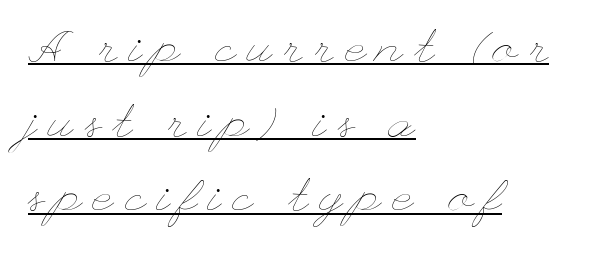
The image shows 45 px thin, wide type; set left-aligned, normal line spacing (1.66x), unusually wide letter spacing (+0.26 em), underlined; low stroke contrast and a small x-height.
